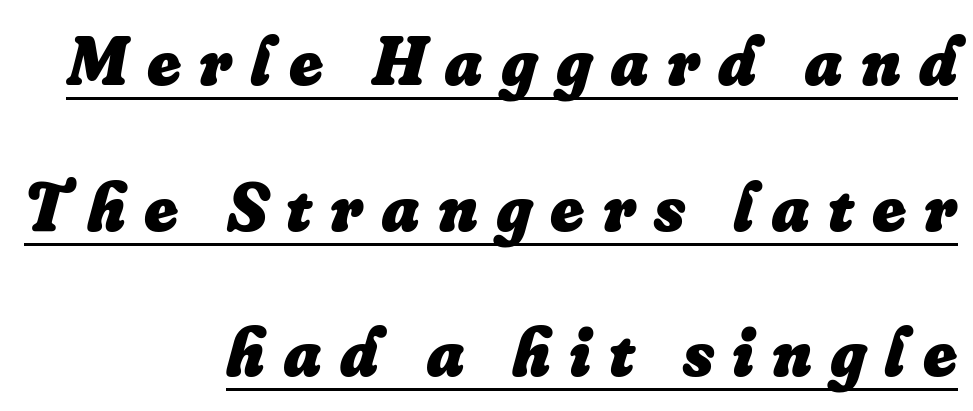
Q: Is the text bold? A: Yes.
Q: Is the text italic (slanted)? A: Yes, it leans right by about 16 degrees.
Q: Is the text underlined? A: Yes.
Q: How is the paragraph aligned? A: Right-aligned.
Q: Is the spacing between letters normal or unusually wide? A: Unusually wide.
Q: Is the spacing between lines tight, normal or loose? A: Loose.
Q: Width (condensed, normal, or wide)? A: Normal.
Q: Stroke contrast? A: Low.
Q: x-height? A: Small.
Q: Monospaced? A: No.
